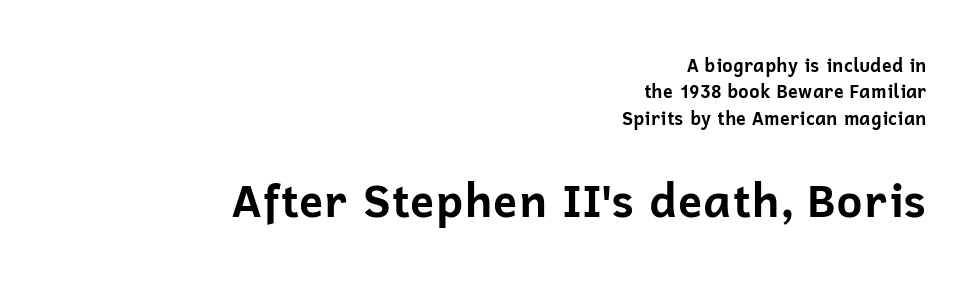
Q: Is the text bold? A: Yes.
Q: Is the text italic (slanted)? A: No, it is upright.
Q: Is the typeface a serif or a sans-serif typeface? A: Sans-serif.
Q: Is the text underlined? A: No.
Q: How is the paragraph aligned? A: Right-aligned.
Q: Is the spacing between letters normal or unusually wide? A: Normal.
Q: Is the spacing between lines tight, normal or loose? A: Normal.
Q: Which block of text is set in a larger size, the first (top) or the second (bottom)? A: The second (bottom) one.
Q: Width (condensed, normal, or wide)? A: Normal.
Q: Stroke contrast? A: Low.
Q: x-height? A: Medium.
Q: Monospaced? A: No.
